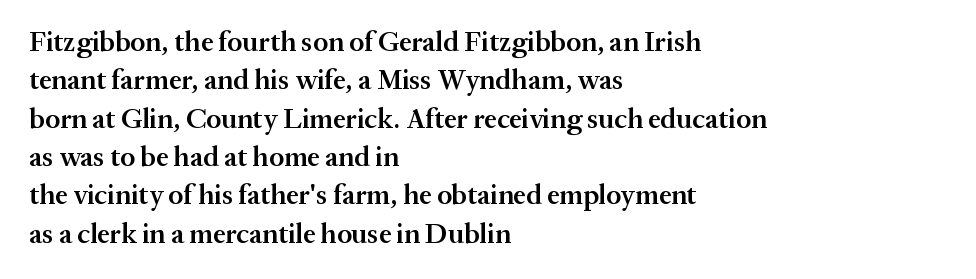
Q: Is the text bold? A: Semi-bold.
Q: Is the text italic (slanted)? A: No, it is upright.
Q: Is the typeface a serif or a sans-serif typeface? A: Serif.
Q: Is the text underlined? A: No.
Q: How is the paragraph aligned? A: Left-aligned.
Q: Is the spacing between letters normal or unusually wide? A: Normal.
Q: Is the spacing between lines tight, normal or loose? A: Normal.
Q: Width (condensed, normal, or wide)? A: Normal.
Q: Stroke contrast? A: Medium.
Q: x-height? A: Medium.
Q: Monospaced? A: No.
